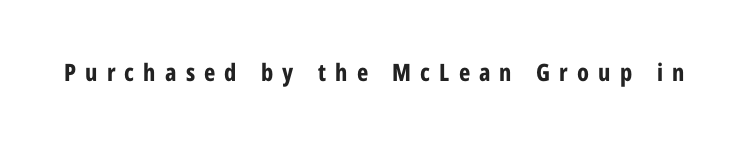
Q: Is the text bold? A: Yes.
Q: Is the text italic (slanted)? A: No, it is upright.
Q: Is the text underlined? A: No.
Q: Is the spacing between letters normal or unusually wide? A: Unusually wide.
